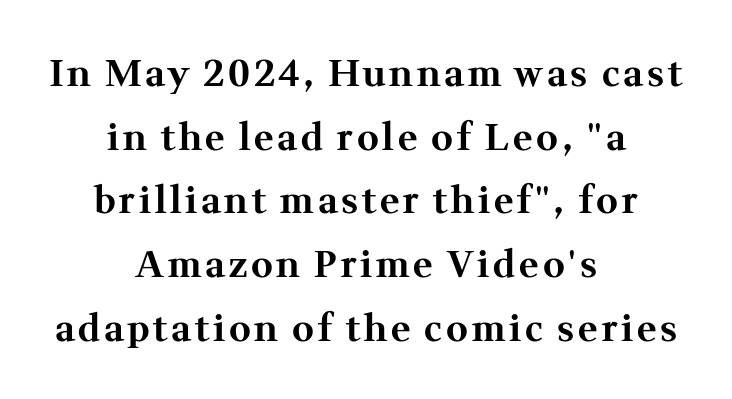
These lines were composed using upright roman letters. The rendering uses natural spacing where letterforms have individual widths. Caption: bold face, heavy strokes. Little horizontal feet cap the strokes, marking this as serif type. Leftover space on each line is divided equally before and after the words. Rule under the text: the space is simply empty.
